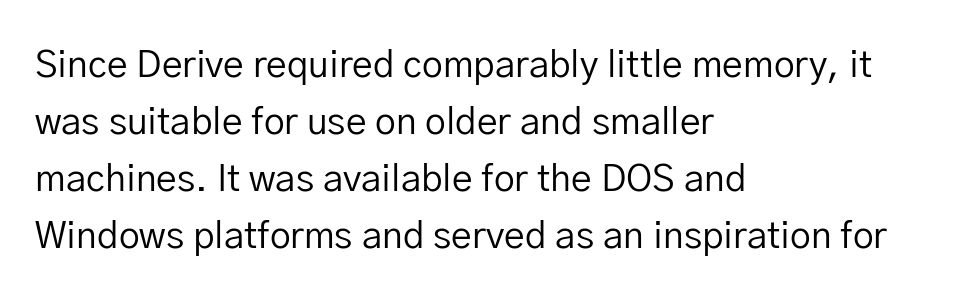
The image shows 37 px regular-weight sans-serif type, upright; set left-aligned, normal line spacing (1.54x), normal letter spacing, not underlined; low stroke contrast and a medium x-height.
